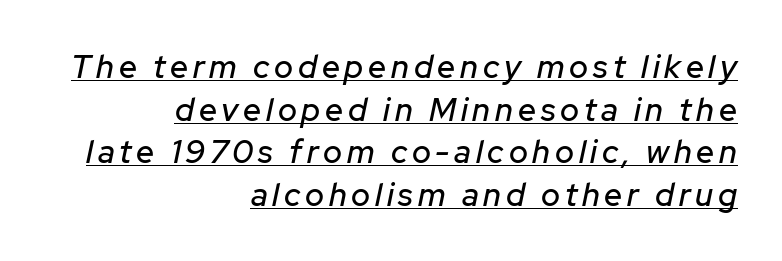
Honestly, the row spacing looks completely unremarkable. The letters are slanted; this is an italic face. This sample has the flowing, uneven cadence of proportional lettering. Each line of the rendering has a horizontal stroke beneath the glyphs.
